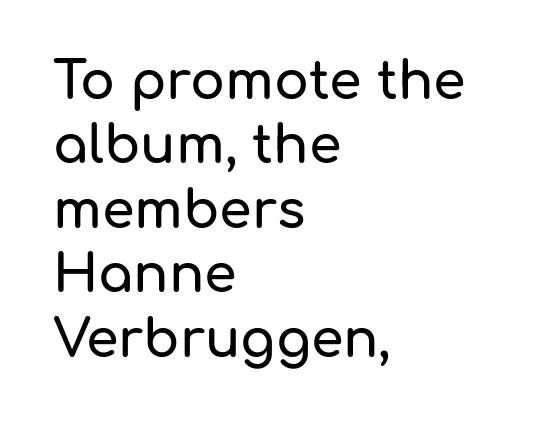
Q: Is the text italic (slanted)? A: No, it is upright.
Q: Is the typeface a serif or a sans-serif typeface? A: Sans-serif.
Q: Is the text underlined? A: No.
Q: How is the paragraph aligned? A: Left-aligned.
Q: Is the spacing between letters normal or unusually wide? A: Normal.
Q: Width (condensed, normal, or wide)? A: Normal.
Q: Stroke contrast? A: Low.
Q: x-height? A: Medium.
Q: Monospaced? A: No.
